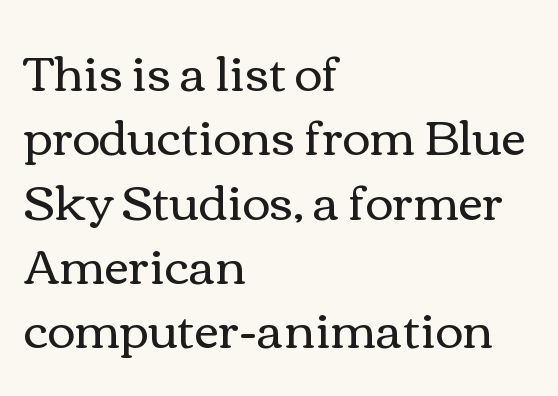
{"italic": "no", "bold": "no", "weight": "regular", "width": "wide", "x_height": "medium", "monospaced": "no", "underline": "no", "align": "left", "line_spacing": "normal", "line_spacing_ratio": 1.34, "letter_spacing": "normal", "letter_spacing_em": 0.0, "glyph_px": 48}
